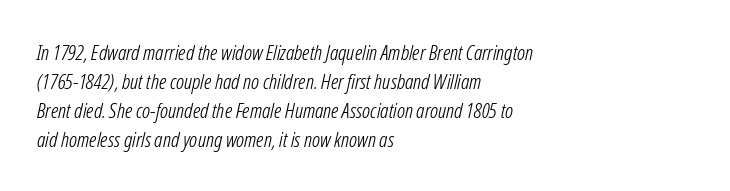
The image shows 21 px text type, italic (leaning right); set left-aligned, normal line spacing (1.38x), normal letter spacing, not underlined.
